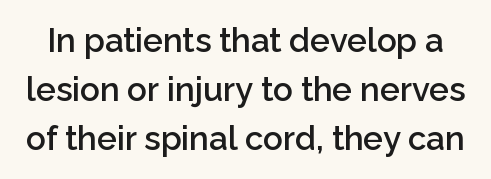
Q: Is the text bold? A: Semi-bold.
Q: Is the text italic (slanted)? A: No, it is upright.
Q: Is the typeface a serif or a sans-serif typeface? A: Sans-serif.
Q: Is the text underlined? A: No.
Q: Is the spacing between letters normal or unusually wide? A: Normal.
Q: Is the spacing between lines tight, normal or loose? A: Normal.
Q: Width (condensed, normal, or wide)? A: Normal.
Q: Stroke contrast? A: Low.
Q: x-height? A: Medium.
Q: Monospaced? A: No.
